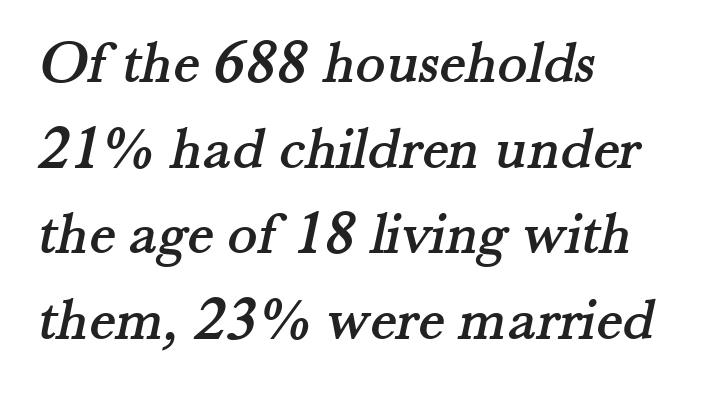
The image shows 62 px serif type; set left-aligned, normal line spacing (1.38x), normal letter spacing, not underlined; medium stroke contrast and a small x-height.
